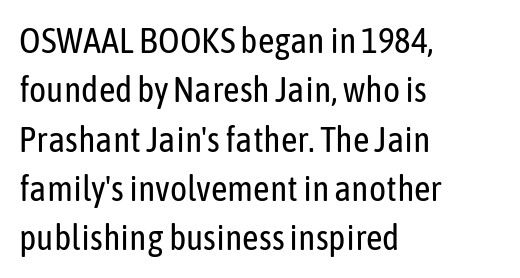
{"serif": "no", "italic": "no", "bold": "no", "weight": "regular", "width": "condensed", "stroke_contrast": "low", "x_height": "medium", "monospaced": "no", "underline": "no", "align": "left", "line_spacing": "normal", "line_spacing_ratio": 1.37, "letter_spacing": "normal", "letter_spacing_em": 0.0, "glyph_px": 36}
